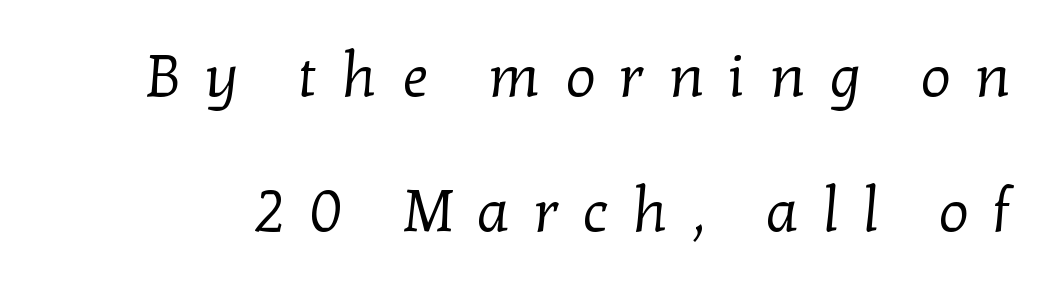
{"serif": "yes", "bold": "no", "weight": "regular", "width": "normal", "stroke_contrast": "low", "x_height": "medium", "monospaced": "no", "underline": "no", "line_spacing": "loose", "line_spacing_ratio": 2.28, "letter_spacing": "wide", "letter_spacing_em": 0.41, "glyph_px": 59}
